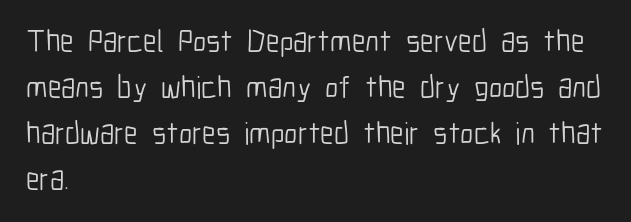
How are the letters spaced? Ordinarily, with no added tracking. The rendering shows plain stroke endings on the letterforms — a sans-serif design. The lettering holds an erect, upright posture throughout. A typesetter would call this proportional, since set widths differ per character. The space beneath each line is pristine and unruled. Honestly, the row spacing looks completely unremarkable.
